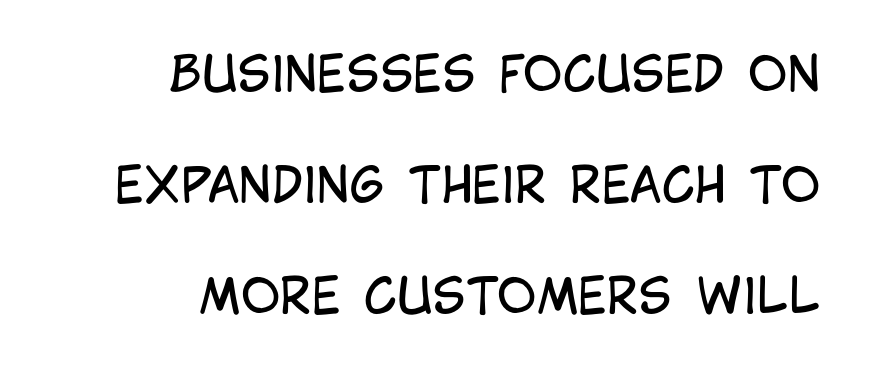
This sample has the flowing, uneven cadence of proportional lettering. A roman cut, with each character standing at attention. Counters stay open thanks to moderate or lighter strokes. The line texture is even and compact thanks to regular tracking. The paragraph shown leans on its right margin.
